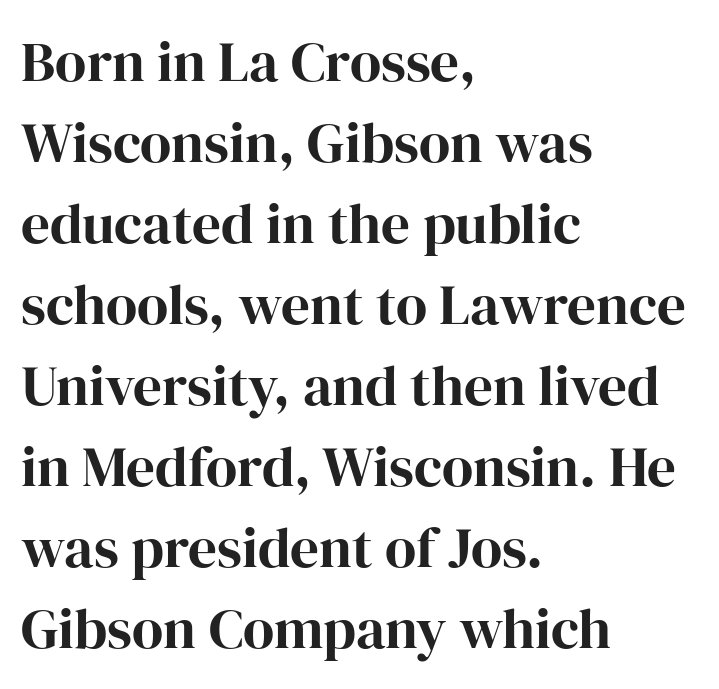
{"serif": "yes", "italic": "no", "width": "normal", "stroke_contrast": "high", "x_height": "medium", "monospaced": "no", "underline": "no", "align": "left", "line_spacing": "normal", "line_spacing_ratio": 1.42, "letter_spacing": "normal", "letter_spacing_em": 0.0, "glyph_px": 57}
